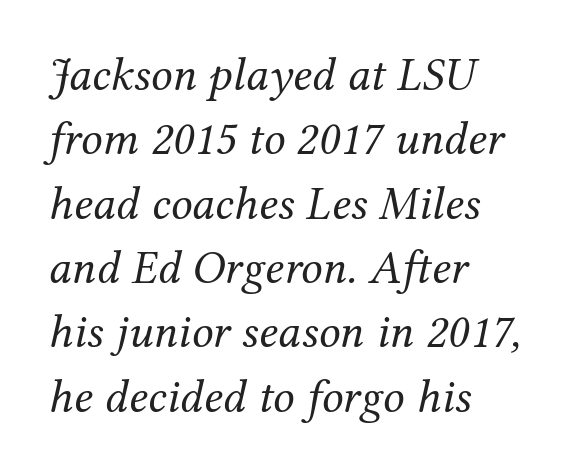
{"serif": "yes", "italic": "yes", "lean": "right", "slant_degrees": 12, "bold": "no", "weight": "regular", "width": "normal", "stroke_contrast": "medium", "x_height": "medium", "monospaced": "no", "underline": "no", "align": "left", "line_spacing": "normal", "line_spacing_ratio": 1.34, "letter_spacing": "normal", "letter_spacing_em": 0.0, "glyph_px": 48}
